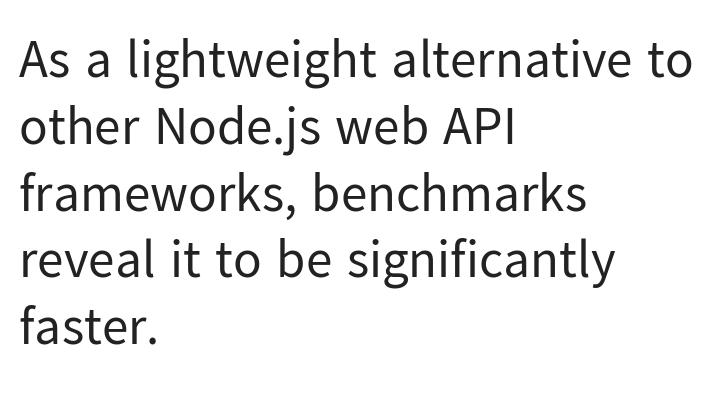
{"serif": "no", "italic": "no", "bold": "no", "weight": "regular", "width": "normal", "stroke_contrast": "low", "x_height": "medium", "monospaced": "no", "underline": "no", "align": "left", "line_spacing": "normal", "line_spacing_ratio": 1.26, "letter_spacing": "normal", "letter_spacing_em": 0.0, "glyph_px": 53}
